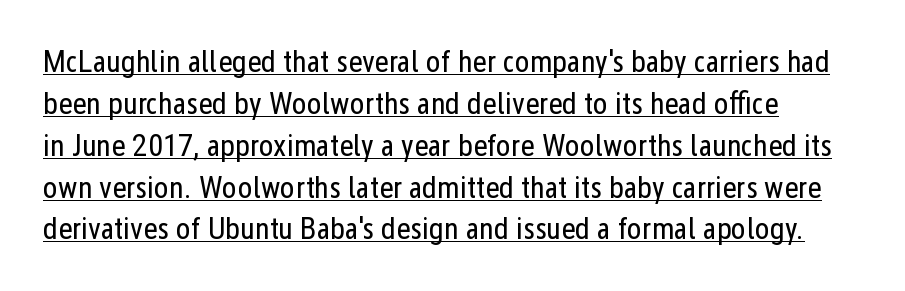
Q: Is the text bold? A: No.
Q: Is the text italic (slanted)? A: No, it is upright.
Q: Is the typeface a serif or a sans-serif typeface? A: Sans-serif.
Q: Is the text underlined? A: Yes.
Q: How is the paragraph aligned? A: Left-aligned.
Q: Is the spacing between letters normal or unusually wide? A: Normal.
Q: Is the spacing between lines tight, normal or loose? A: Normal.
Q: Width (condensed, normal, or wide)? A: Condensed.
Q: Stroke contrast? A: Low.
Q: x-height? A: Medium.
Q: Monospaced? A: No.
